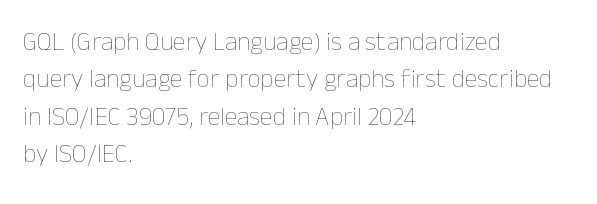
Q: Is the text bold? A: No.
Q: Is the text italic (slanted)? A: No, it is upright.
Q: Is the text underlined? A: No.
Q: How is the paragraph aligned? A: Left-aligned.
Q: Is the spacing between letters normal or unusually wide? A: Normal.
Q: Is the spacing between lines tight, normal or loose? A: Normal.
